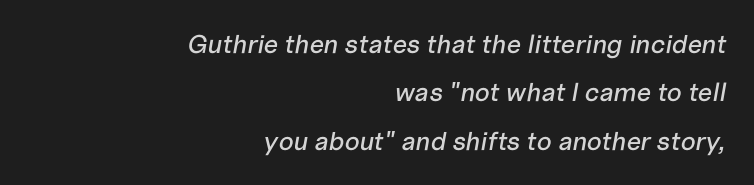
{"italic": "yes", "lean": "right", "slant_degrees": 10, "underline": "no", "align": "right", "line_spacing_ratio": 1.86, "letter_spacing": "normal", "letter_spacing_em": 0.0, "glyph_px": 26}
